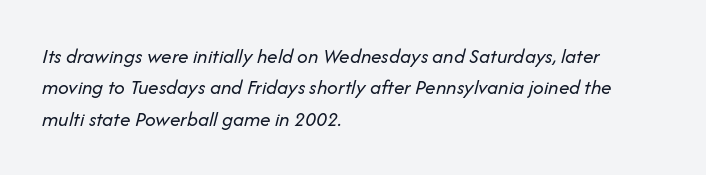
Is the type slanted? Yes — the strokes lean at a clear angle. Visually the block forms a straight wall on the left and a jagged coastline on the right. The rendering keeps characters at their native spacing. The zone under the glyphs is completely vacant.
